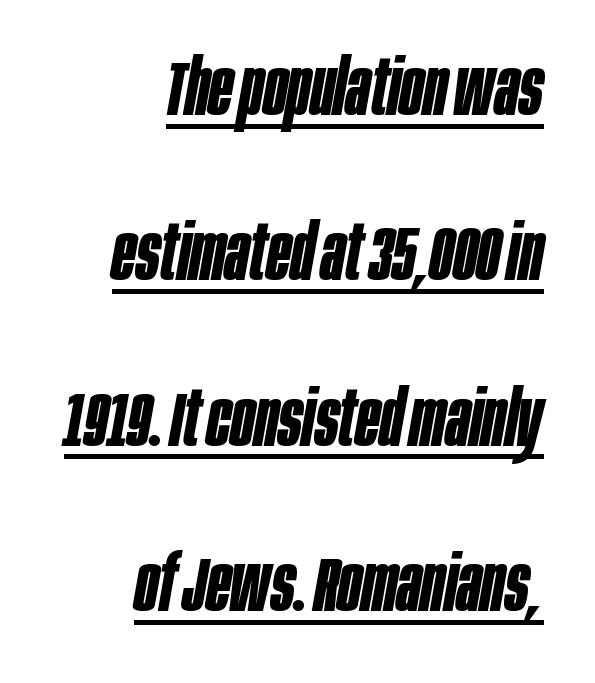
Honestly, the underline is the first thing you notice here. These lines are set flush right with a ragged left edge. Is the type bold? Yes — the strokes are clearly thick and heavy. Observe the ordinary spacing: letters are neighbours, not strangers.
